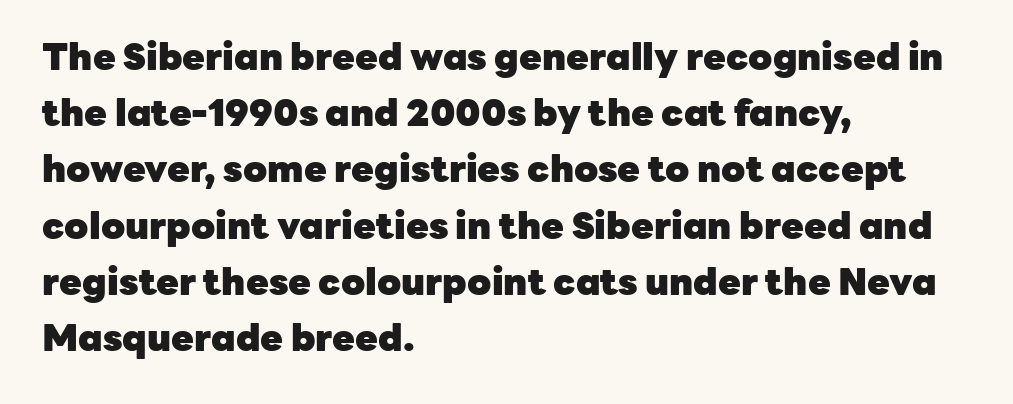
The image shows 37 px heavy sans-serif type, upright; set left-aligned, normal line spacing (1.52x), normal letter spacing, not underlined; low stroke contrast and a medium x-height.
